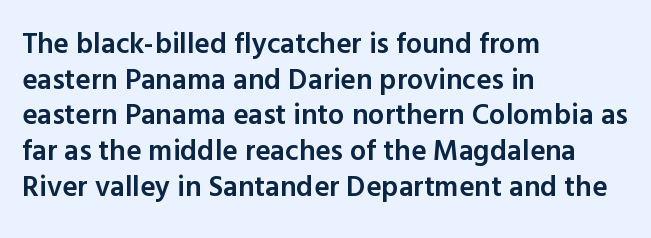
{"serif": "no", "italic": "no", "bold": "semi", "weight": "semibold", "width": "normal", "x_height": "medium", "monospaced": "no", "underline": "no", "align": "left", "line_spacing_ratio": 1.23, "letter_spacing": "normal", "letter_spacing_em": 0.0, "glyph_px": 29}
